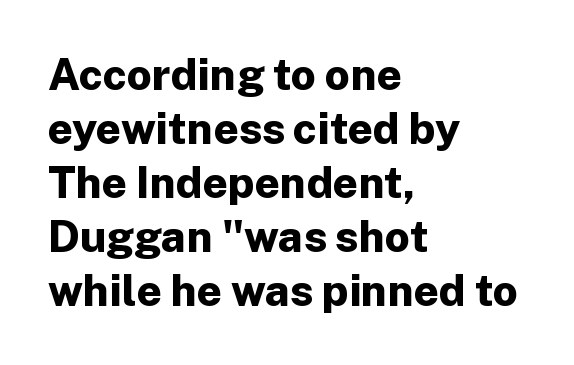
The image shows 44 px bold sans-serif type, upright; set left-aligned, line spacing 1.23x, normal letter spacing, not underlined; low stroke contrast and a medium x-height.
